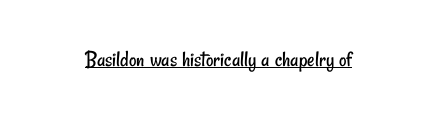
{"bold": "no", "underline": "yes", "letter_spacing": "normal", "letter_spacing_em": 0.0, "glyph_px": 23}
